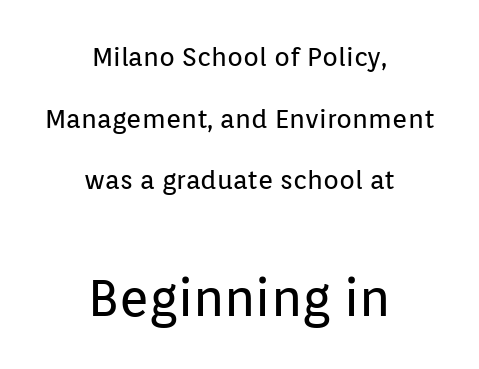
Between these two stacked blocks, the lower one wins on size. A bare baseline throughout the passage. Italic: no, the glyphs are upright roman. These lines are rendered in a variable-pitch font. This is sans-serif lettering, the kind often seen on screens and signage. The letterforms sit at book weight or below.
